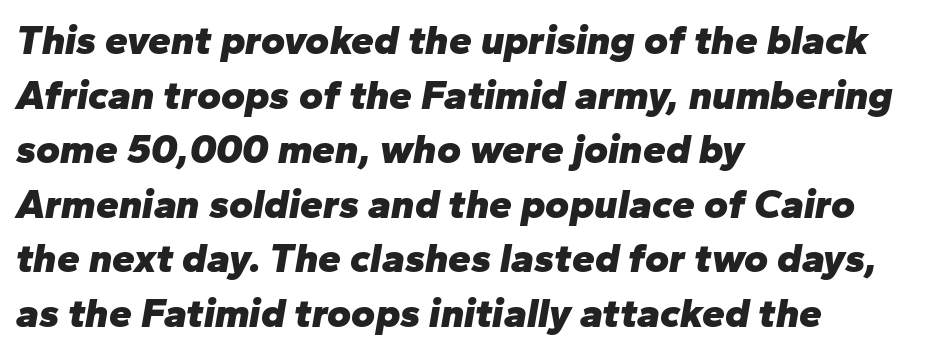
Q: Is the text bold? A: Yes.
Q: Is the text italic (slanted)? A: Yes, it leans right by about 10 degrees.
Q: Is the text underlined? A: No.
Q: How is the paragraph aligned? A: Left-aligned.
Q: Is the spacing between letters normal or unusually wide? A: Normal.
Q: Is the spacing between lines tight, normal or loose? A: Normal.
Q: Width (condensed, normal, or wide)? A: Normal.
Q: Stroke contrast? A: Low.
Q: x-height? A: Medium.
Q: Monospaced? A: No.
